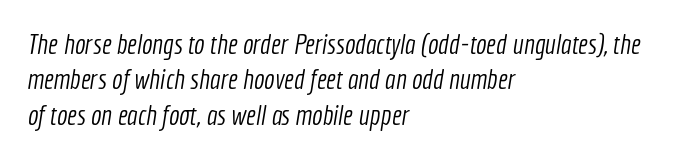
Q: Is the text bold? A: No.
Q: Is the typeface a serif or a sans-serif typeface? A: Sans-serif.
Q: Is the text underlined? A: No.
Q: How is the paragraph aligned? A: Left-aligned.
Q: Is the spacing between letters normal or unusually wide? A: Normal.
Q: Is the spacing between lines tight, normal or loose? A: Normal.
Q: Width (condensed, normal, or wide)? A: Condensed.
Q: x-height? A: Medium.
Q: Monospaced? A: No.
